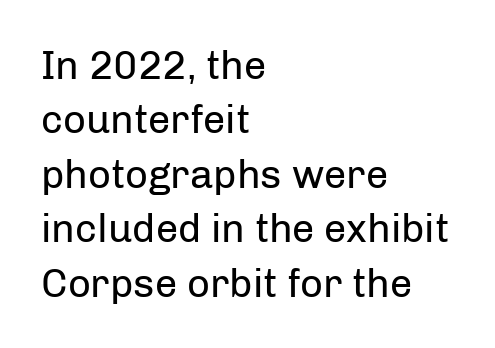
{"serif": "no", "italic": "no", "bold": "no", "weight": "regular", "width": "normal", "stroke_contrast": "low", "x_height": "medium", "monospaced": "no", "underline": "no", "align": "left", "line_spacing": "normal", "line_spacing_ratio": 1.36, "letter_spacing": "normal", "letter_spacing_em": 0.0, "glyph_px": 40}
